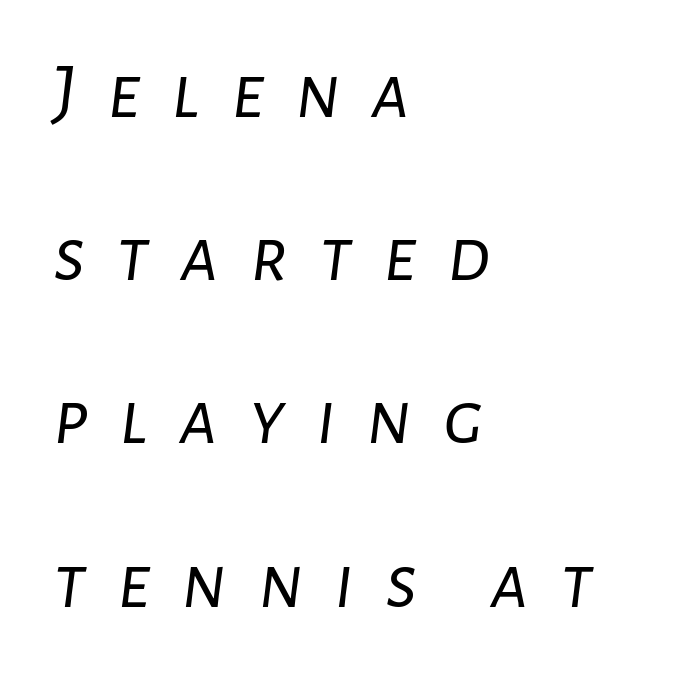
These lines have a slow, spaced-out rhythm from letter to letter. A typesetter would call this proportional, since set widths differ per character. In terms of posture, this sample is oblique. Anything drawn beneath the words? Only blank space.
